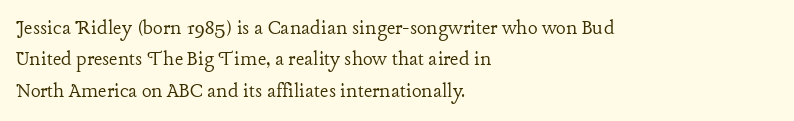
The image shows 23 px text type, upright; set left-aligned, normal line spacing (1.36x), normal letter spacing, not underlined.
